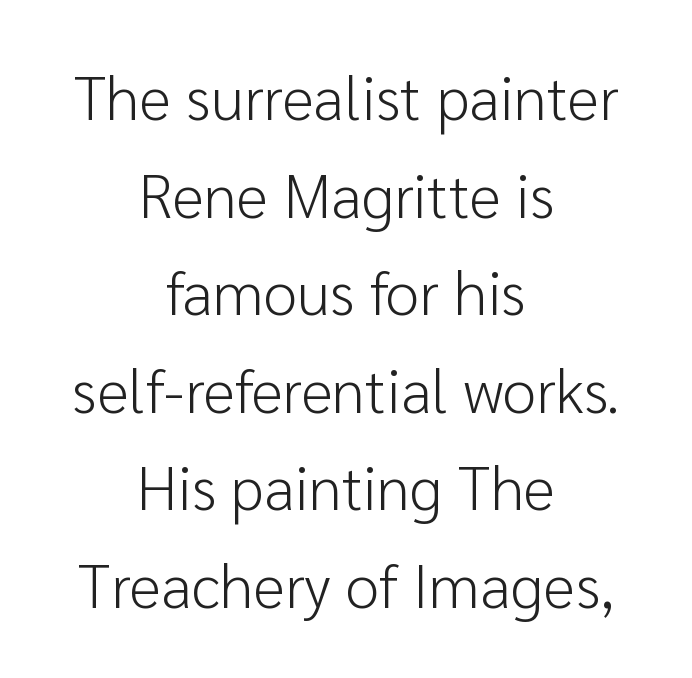
{"serif": "no", "italic": "no", "bold": "no", "weight": "light", "width": "normal", "stroke_contrast": "low", "x_height": "medium", "monospaced": "no", "underline": "no", "align": "center", "line_spacing": "normal", "line_spacing_ratio": 1.6, "letter_spacing": "normal", "letter_spacing_em": 0.0, "glyph_px": 61}
